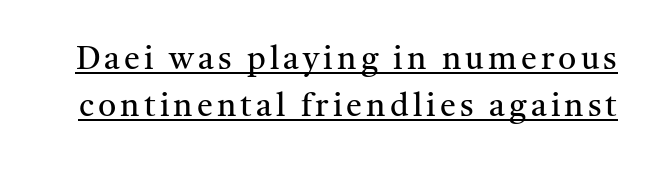
You can see a thin bar hugging the bottom of the glyphs. The passage shown is typed in a proportional face where columns would drift. Serifs: yes, visible at the terminals of the letterforms. Ink coverage per letter is moderate at most. Notice how descenders clear the ascenders below comfortably — that's standard leading.
